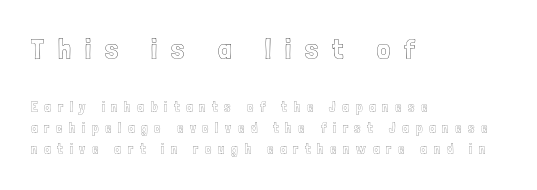
{"italic": "no", "width": "condensed", "x_height": "medium", "monospaced": "no", "underline": "no", "align": "left", "line_spacing": "normal", "line_spacing_ratio": 1.51, "letter_spacing": "wide", "letter_spacing_em": 0.48, "larger_block": "first", "size_ratio": 2.07, "glyph_px": 29}
